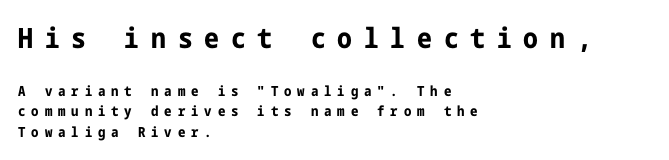
The image shows 28 px bold, condensed sans-serif type, upright; set left-aligned, normal line spacing (1.45x), unusually wide letter spacing (+0.42 em), not underlined; the first (top) block is 2.0x larger; low stroke contrast and a medium x-height.
